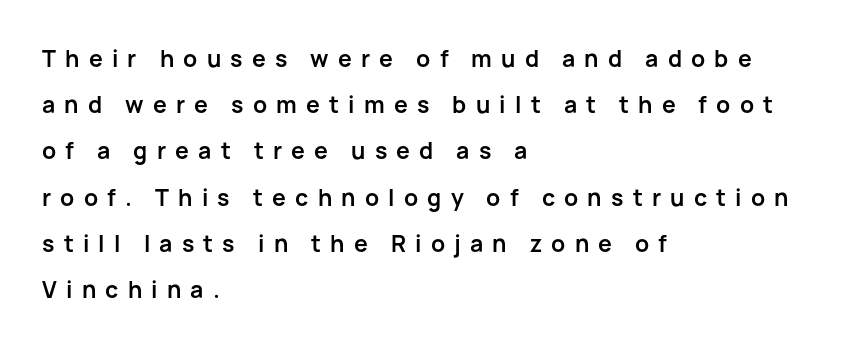
{"italic": "no", "bold": "yes", "underline": "no", "align": "left", "line_spacing": "loose", "line_spacing_ratio": 2.01, "letter_spacing": "wide", "letter_spacing_em": 0.4, "glyph_px": 23}
